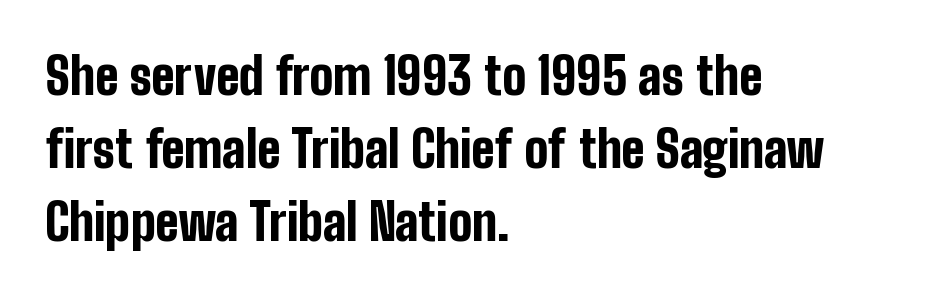
Q: Is the text bold? A: Yes.
Q: Is the text italic (slanted)? A: No, it is upright.
Q: Is the typeface a serif or a sans-serif typeface? A: Sans-serif.
Q: Is the text underlined? A: No.
Q: How is the paragraph aligned? A: Left-aligned.
Q: Is the spacing between letters normal or unusually wide? A: Normal.
Q: Is the spacing between lines tight, normal or loose? A: Normal.
Q: Width (condensed, normal, or wide)? A: Condensed.
Q: Stroke contrast? A: Low.
Q: x-height? A: Medium.
Q: Monospaced? A: No.
